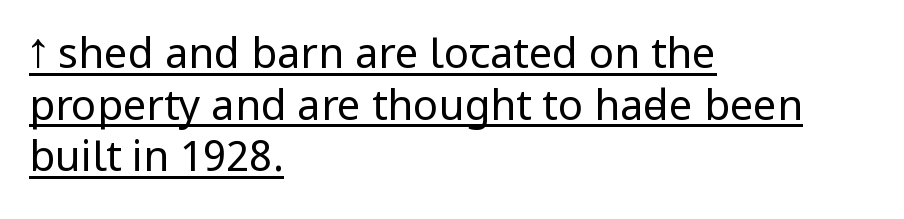
The image shows 42 px regular-weight, condensed sans-serif type, upright; set left-aligned, line spacing 1.23x, normal letter spacing, underlined; low stroke contrast.
